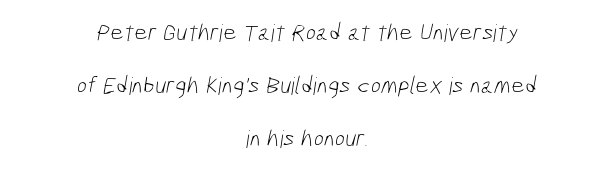
The image shows 24 px text type; set centered, loose line spacing (2.21x), normal letter spacing, not underlined.
